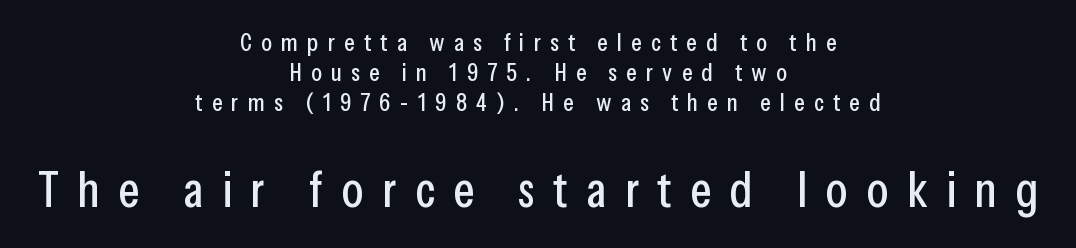
{"serif": "no", "italic": "no", "width": "condensed", "stroke_contrast": "low", "x_height": "medium", "monospaced": "no", "underline": "no", "align": "center", "line_spacing_ratio": 1.21, "letter_spacing": "wide", "letter_spacing_em": 0.37, "larger_block": "second", "size_ratio": 2.0, "glyph_px": 50}
